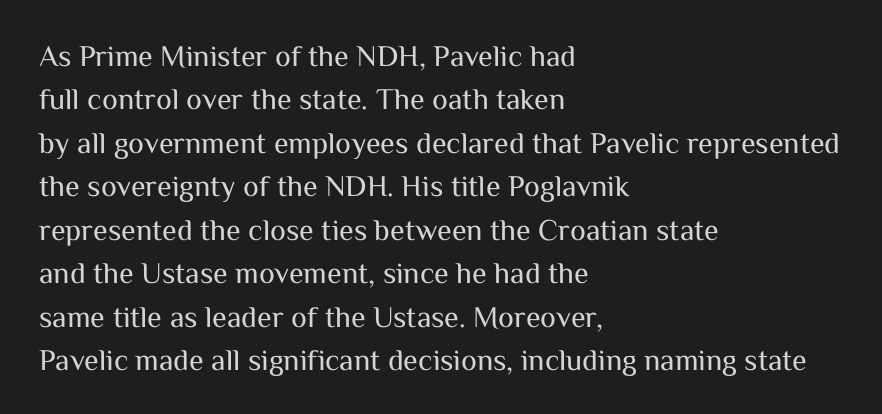
The vertical gap from one line to the next is medium. Reading down the block, your eye returns to a fixed left position each line. A quiet, ordinary-to-light weight characterises the typeface. These lines are rendered in a variable-pitch font. If you drew a line through each stem, it would be perfectly vertical. How are the letters spaced? Ordinarily, with no added tracking.
